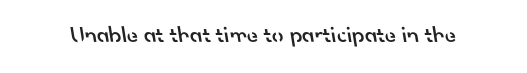
{"bold": "semi", "underline": "no", "letter_spacing": "normal", "letter_spacing_em": 0.0, "glyph_px": 23}
